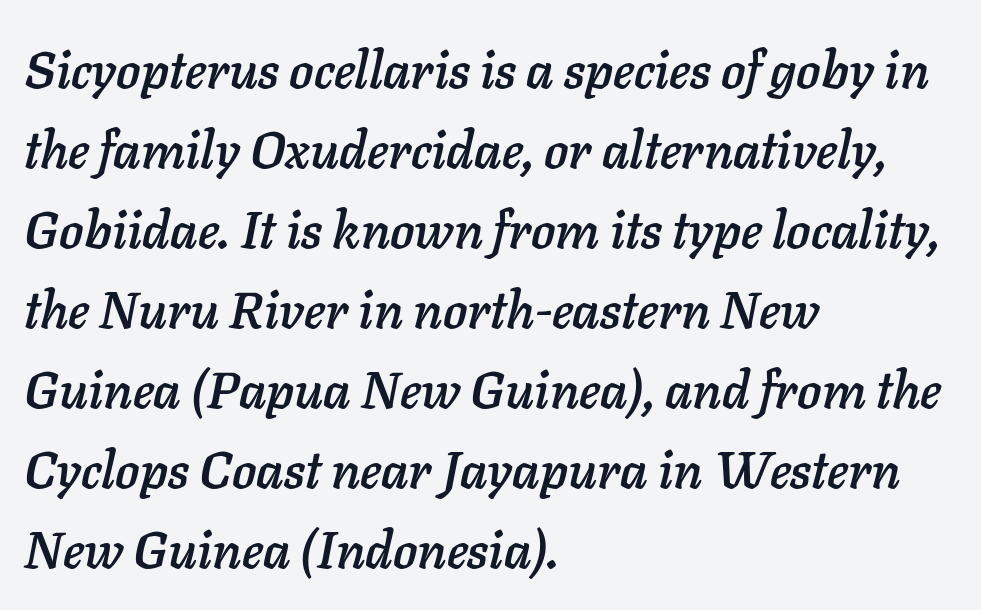
The image shows 51 px text type, italic (leaning right); set left-aligned, normal line spacing (1.57x), normal letter spacing, not underlined; low stroke contrast and a medium x-height.
